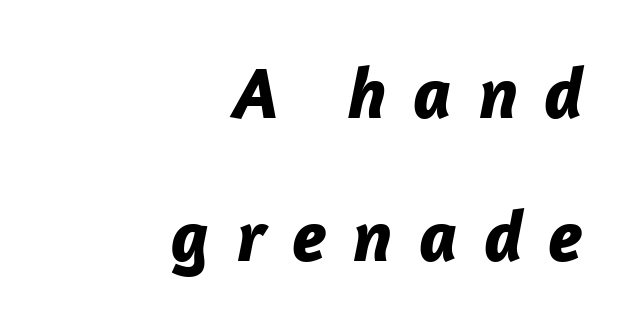
The image shows 73 px bold type, italic (leaning right); set right-aligned, loose line spacing (1.96x), unusually wide letter spacing (+0.36 em), not underlined; low stroke contrast and a medium x-height.
